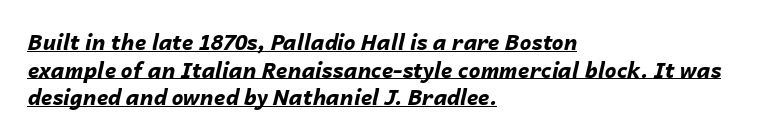
The image shows 21 px bold type, italic (leaning right); set left-aligned, normal line spacing (1.31x), normal letter spacing, underlined.
